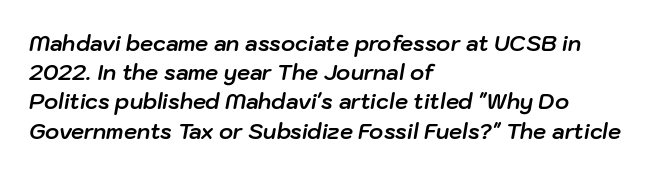
{"italic": "yes", "lean": "right", "slant_degrees": 10, "bold": "yes", "underline": "no", "align": "left", "line_spacing": "normal", "line_spacing_ratio": 1.39, "letter_spacing": "normal", "letter_spacing_em": 0.0, "glyph_px": 21}
